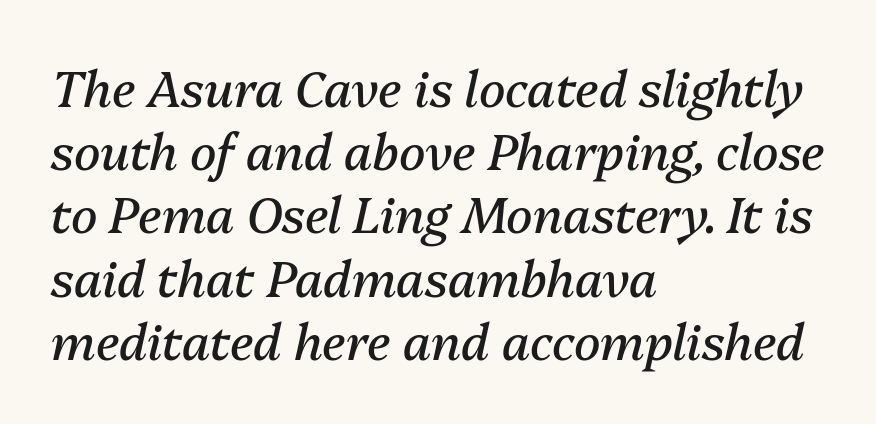
Q: Is the text bold? A: No.
Q: Is the text italic (slanted)? A: Yes, it leans right by about 13 degrees.
Q: Is the text underlined? A: No.
Q: How is the paragraph aligned? A: Left-aligned.
Q: Is the spacing between letters normal or unusually wide? A: Normal.
Q: Is the spacing between lines tight, normal or loose? A: Normal.
Q: Width (condensed, normal, or wide)? A: Normal.
Q: Stroke contrast? A: Medium.
Q: x-height? A: Medium.
Q: Monospaced? A: No.
